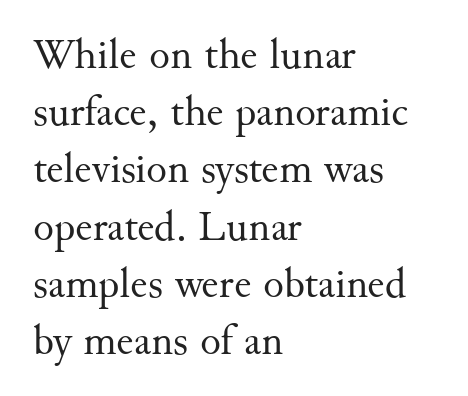
Q: Is the text bold? A: No.
Q: Is the text italic (slanted)? A: No, it is upright.
Q: Is the typeface a serif or a sans-serif typeface? A: Serif.
Q: Is the text underlined? A: No.
Q: How is the paragraph aligned? A: Left-aligned.
Q: Is the spacing between letters normal or unusually wide? A: Normal.
Q: Is the spacing between lines tight, normal or loose? A: Normal.
Q: Width (condensed, normal, or wide)? A: Normal.
Q: Stroke contrast? A: Medium.
Q: x-height? A: Small.
Q: Monospaced? A: No.
